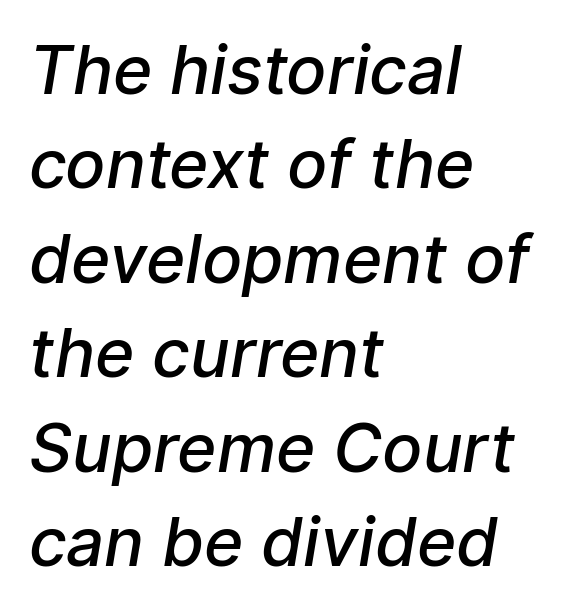
The image shows 67 px semibold sans-serif type; set left-aligned, normal line spacing (1.41x), normal letter spacing, not underlined; low stroke contrast and a medium x-height.
